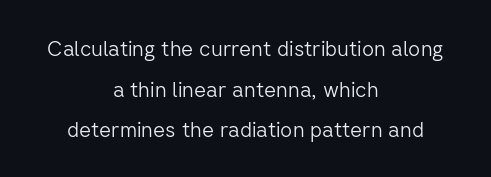
{"italic": "no", "bold": "no", "underline": "no", "align": "center", "line_spacing": "loose", "line_spacing_ratio": 1.94, "letter_spacing": "normal", "letter_spacing_em": 0.0, "glyph_px": 21}
